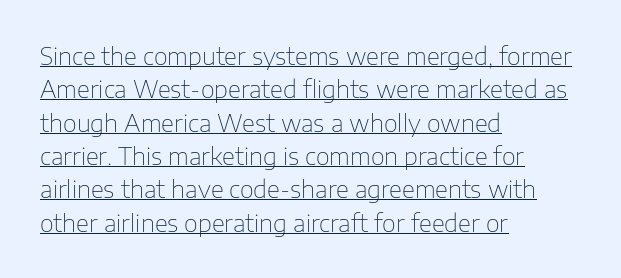
Q: Is the text bold? A: No.
Q: Is the text italic (slanted)? A: No, it is upright.
Q: Is the text underlined? A: Yes.
Q: How is the paragraph aligned? A: Left-aligned.
Q: Is the spacing between letters normal or unusually wide? A: Normal.
Q: Is the spacing between lines tight, normal or loose? A: Normal.
